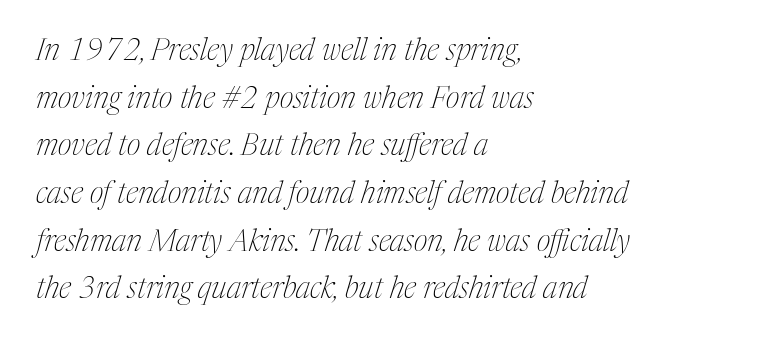
Q: Is the text bold? A: No.
Q: Is the text italic (slanted)? A: Yes, it leans right by about 17 degrees.
Q: Is the typeface a serif or a sans-serif typeface? A: Serif.
Q: Is the text underlined? A: No.
Q: How is the paragraph aligned? A: Left-aligned.
Q: Is the spacing between letters normal or unusually wide? A: Normal.
Q: Is the spacing between lines tight, normal or loose? A: Normal.
Q: Width (condensed, normal, or wide)? A: Condensed.
Q: Stroke contrast? A: Medium.
Q: x-height? A: Medium.
Q: Monospaced? A: No.
